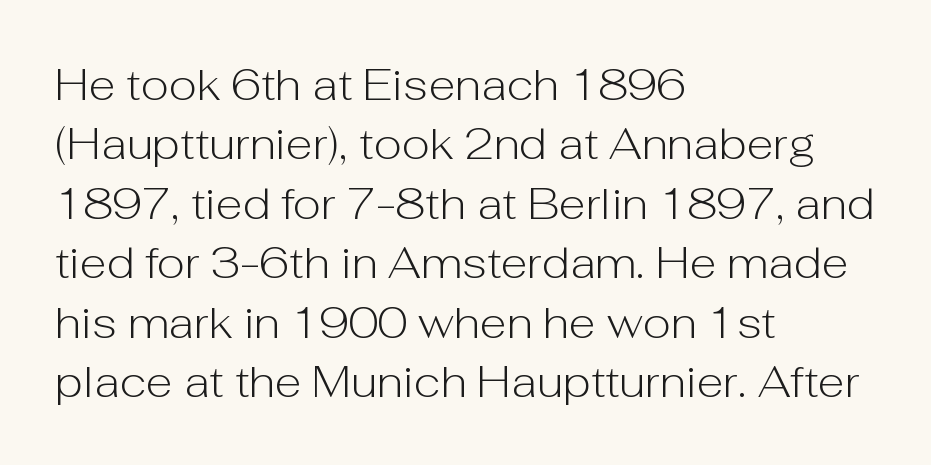
The face used here is proportionally spaced, like ordinary book or web type. Serif or sans? Sans — the stroke terminals are bare. The letterforms sit at book weight or below. Each line starts at the same left margin while the right side varies. Glance below the letters and you will spot only blank space.
